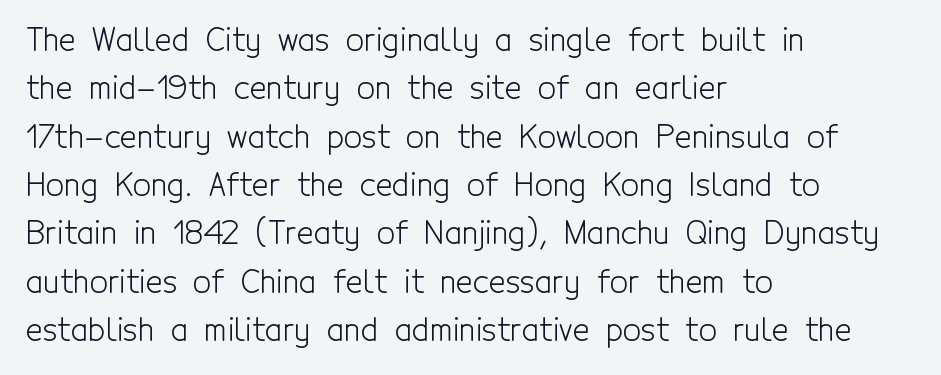
One-word summary of the alignment: left. Heaviness? Minimal to ordinary, like unemphasized prose. The specimen omits any rule beneath the text block's lines. The typography opts for an upright posture over an oblique one. Standard letterfit; no display-style spreading of the glyphs. A typesetter would call this leading conventional body-copy spacing.
